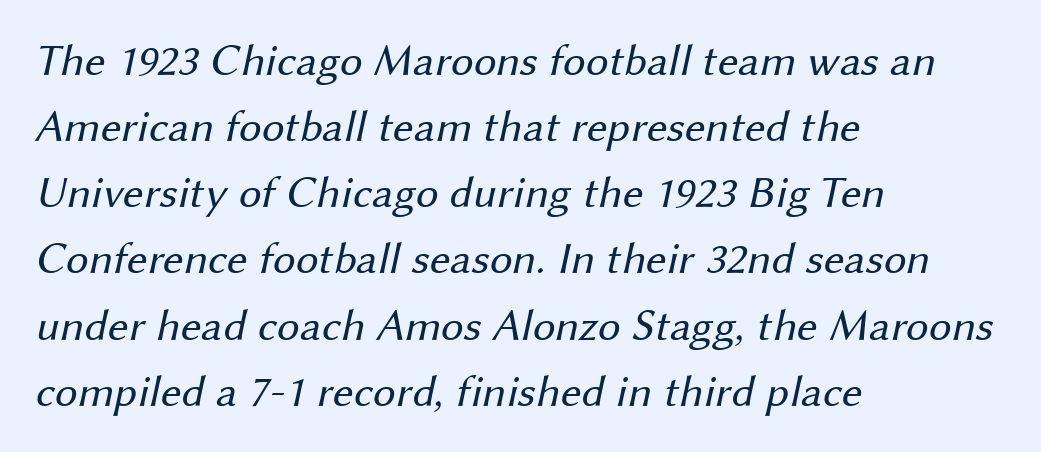
The image shows 45 px regular-weight sans-serif type; set left-aligned, normal line spacing (1.47x), normal letter spacing, not underlined; medium stroke contrast and a medium x-height.
